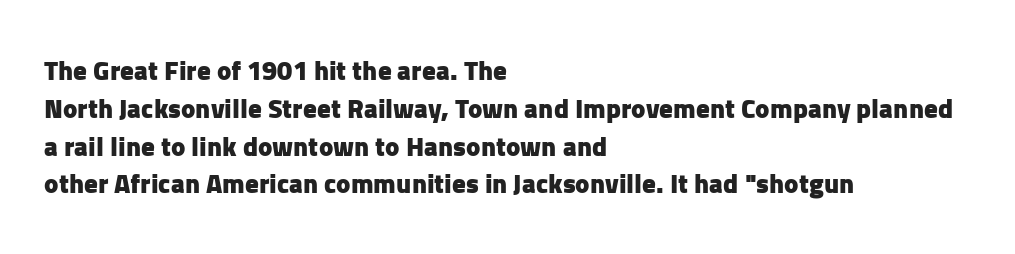
Q: Is the text bold? A: Yes.
Q: Is the text italic (slanted)? A: No, it is upright.
Q: Is the text underlined? A: No.
Q: How is the paragraph aligned? A: Left-aligned.
Q: Is the spacing between letters normal or unusually wide? A: Normal.
Q: Is the spacing between lines tight, normal or loose? A: Normal.
